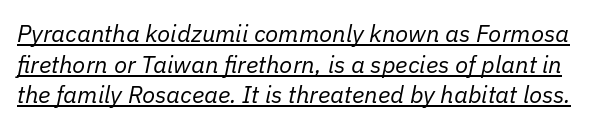
Stems here are at most as thick as an everyday book face. The letters sit at their default tracking, neither squeezed nor spread. Each line of the rendering has a horizontal stroke beneath the glyphs. Observe the lean: these are italic letterforms. In terms of leading, this rendering sits right in the middle.
